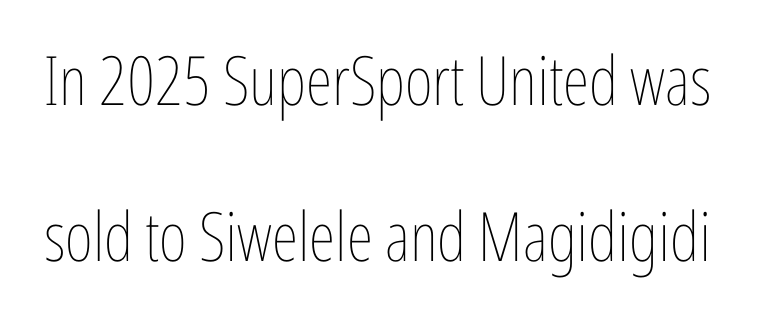
Q: Is the text bold? A: No.
Q: Is the text italic (slanted)? A: No, it is upright.
Q: Is the text underlined? A: No.
Q: Is the spacing between letters normal or unusually wide? A: Normal.
Q: Is the spacing between lines tight, normal or loose? A: Loose.
Q: Width (condensed, normal, or wide)? A: Condensed.
Q: Stroke contrast? A: Low.
Q: x-height? A: Medium.
Q: Monospaced? A: No.
